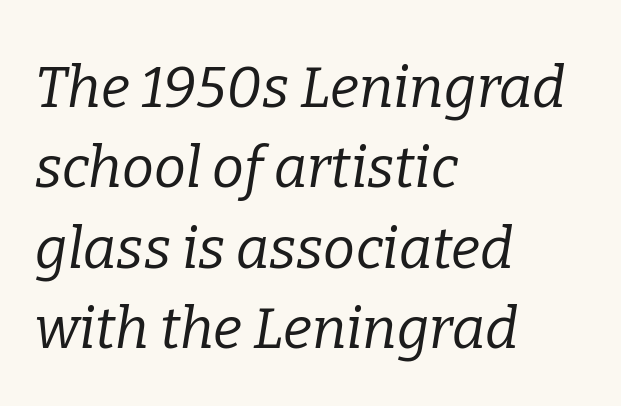
{"serif": "yes", "italic": "yes", "lean": "right", "slant_degrees": 9, "bold": "no", "weight": "regular", "width": "normal", "stroke_contrast": "low", "x_height": "medium", "monospaced": "no", "underline": "no", "align": "left", "line_spacing": "normal", "line_spacing_ratio": 1.41, "letter_spacing": "normal", "letter_spacing_em": 0.0, "glyph_px": 57}
